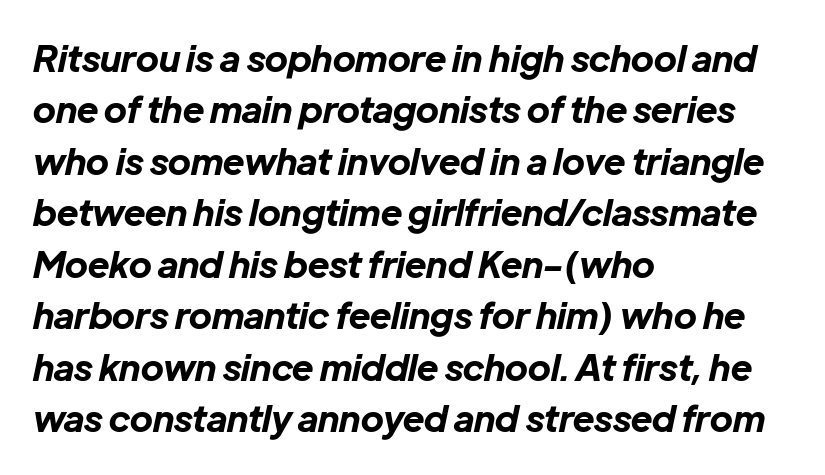
The image shows 36 px bold type, italic (leaning right); set left-aligned, normal line spacing (1.43x), normal letter spacing, not underlined; low stroke contrast and a medium x-height.
